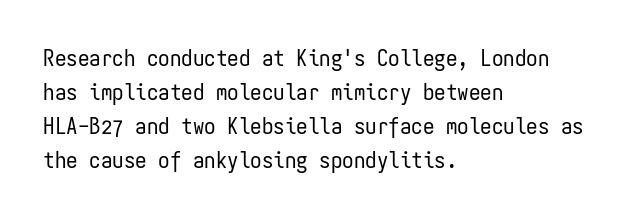
The image shows 23 px text type, upright; set left-aligned, normal line spacing (1.48x), normal letter spacing, not underlined.
